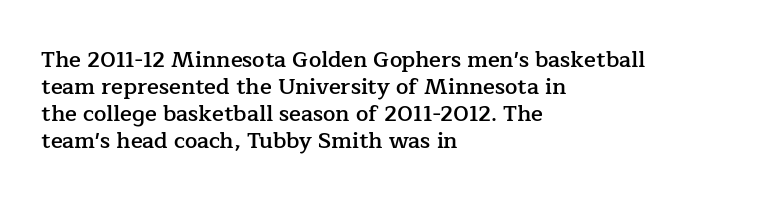
{"italic": "no", "bold": "semi", "underline": "no", "align": "left", "line_spacing_ratio": 1.23, "letter_spacing": "normal", "letter_spacing_em": 0.0, "glyph_px": 22}
